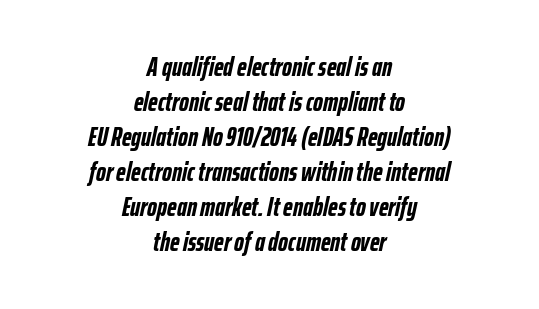
Neither beginnings nor endings align; midpoints do. Honestly, the row spacing looks completely unremarkable. Emphasis-style slanted type is in use. The specimen omits any rule beneath the text block's lines.
